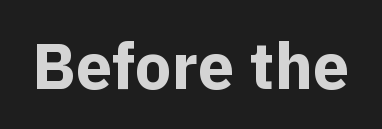
Q: Is the text bold? A: Yes.
Q: Is the text italic (slanted)? A: No, it is upright.
Q: Is the typeface a serif or a sans-serif typeface? A: Sans-serif.
Q: Is the text underlined? A: No.
Q: Is the spacing between letters normal or unusually wide? A: Normal.
Q: Width (condensed, normal, or wide)? A: Normal.
Q: x-height? A: Medium.
Q: Monospaced? A: No.
